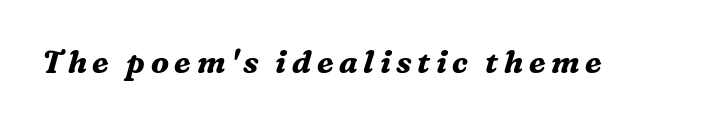
Q: Is the text bold? A: Yes.
Q: Is the text italic (slanted)? A: Yes, it leans right by about 16 degrees.
Q: Is the typeface a serif or a sans-serif typeface? A: Serif.
Q: Is the text underlined? A: No.
Q: Width (condensed, normal, or wide)? A: Normal.
Q: Stroke contrast? A: Medium.
Q: x-height? A: Medium.
Q: Monospaced? A: No.
